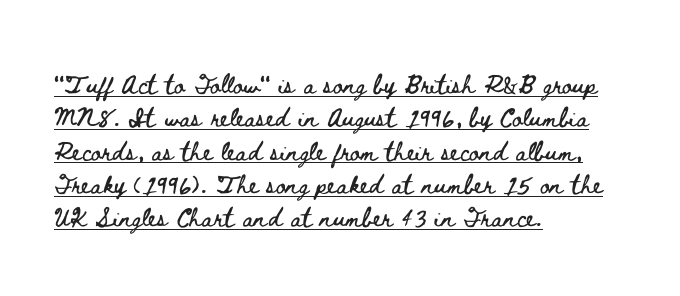
Reading down the block, your eye returns to a fixed left position each line. The block of text has a typical density, with ordinary space between rows. In terms of letterspacing, this is plain default setting. Underline: present.
